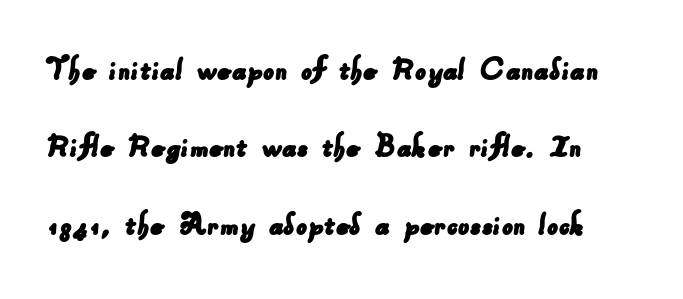
{"serif": "no", "width": "normal", "stroke_contrast": "low", "x_height": "small", "monospaced": "no", "underline": "no", "line_spacing": "loose", "line_spacing_ratio": 2.21, "letter_spacing": "normal", "letter_spacing_em": 0.0, "glyph_px": 35}
